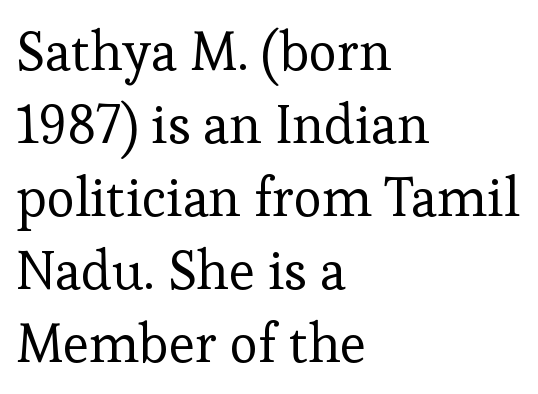
The image shows 54 px regular-weight serif type, upright; set left-aligned, normal line spacing (1.35x), normal letter spacing, not underlined; low stroke contrast and a medium x-height.
